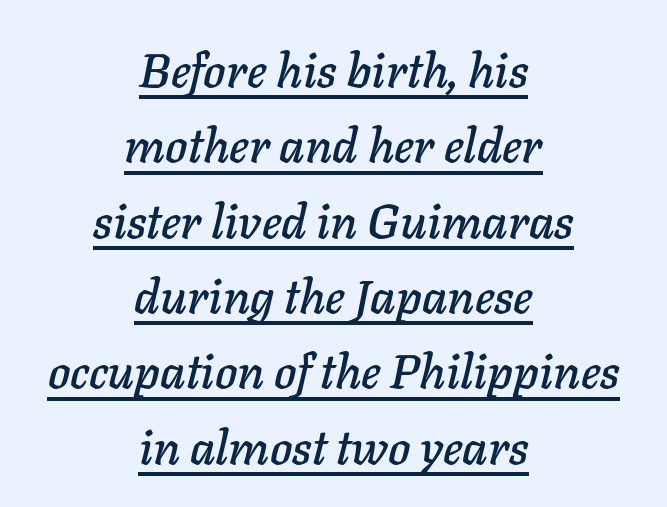
The image shows 48 px text type, italic (leaning right); set centered, normal line spacing (1.57x), normal letter spacing, underlined; low stroke contrast and a medium x-height.
